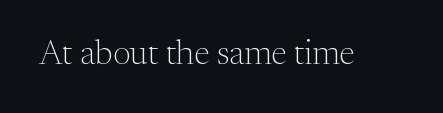
{"serif": "yes", "italic": "no", "bold": "no", "weight": "light", "width": "normal", "stroke_contrast": "medium", "x_height": "medium", "monospaced": "no", "underline": "no", "letter_spacing": "normal", "letter_spacing_em": 0.0, "glyph_px": 34}
